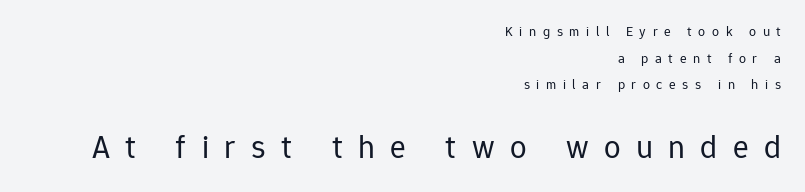
{"serif": "no", "italic": "no", "bold": "no", "weight": "regular", "width": "normal", "stroke_contrast": "low", "x_height": "medium", "monospaced": "no", "underline": "no", "align": "right", "line_spacing": "loose", "line_spacing_ratio": 1.9, "letter_spacing": "wide", "letter_spacing_em": 0.47, "larger_block": "second", "size_ratio": 2.36, "glyph_px": 33}
